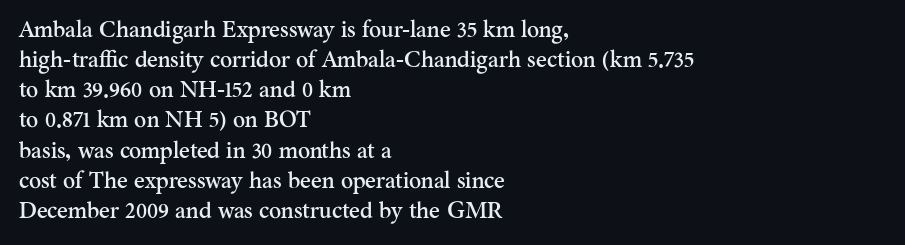
The ragged edge is on the right, which tells us the setting is flush left. What's the leading like? Ordinary, nothing unusual. Posture: straight, roman, zero tilt. The face used here is rendered with its standard letterfit. Letters rest on an invisible, unmarked baseline.
